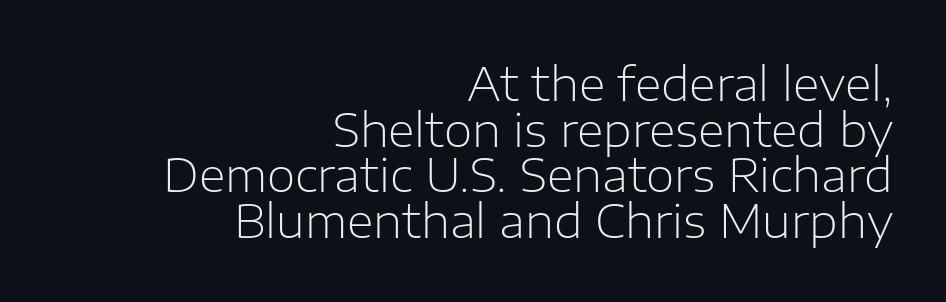
The image shows 46 px light sans-serif type, upright; set right-aligned, tight line spacing (0.99x), normal letter spacing, not underlined; low stroke contrast and a medium x-height.
